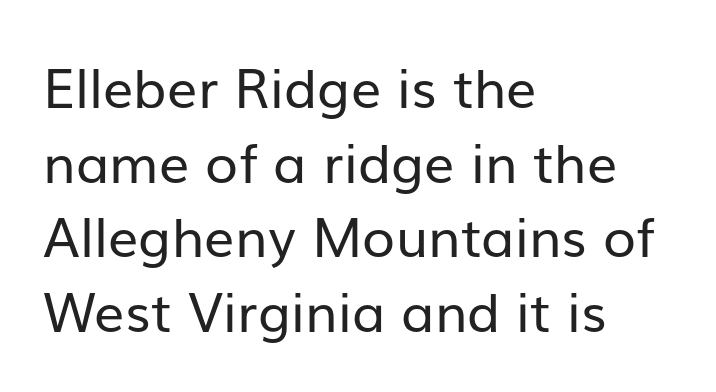
The image shows 54 px regular-weight sans-serif type, upright; set left-aligned, normal line spacing (1.38x), normal letter spacing, not underlined; low stroke contrast and a medium x-height.
